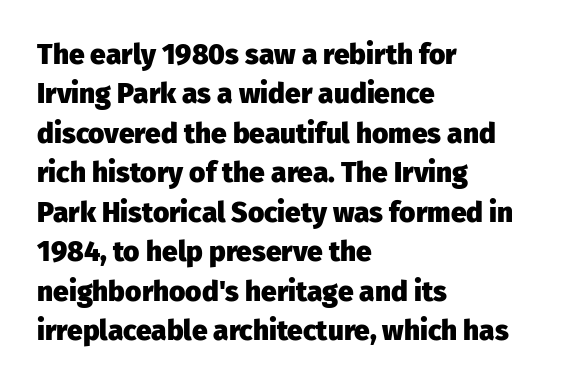
Q: Is the text bold? A: Yes.
Q: Is the text italic (slanted)? A: No, it is upright.
Q: Is the typeface a serif or a sans-serif typeface? A: Sans-serif.
Q: Is the text underlined? A: No.
Q: How is the paragraph aligned? A: Left-aligned.
Q: Is the spacing between letters normal or unusually wide? A: Normal.
Q: Is the spacing between lines tight, normal or loose? A: Normal.
Q: Width (condensed, normal, or wide)? A: Normal.
Q: Stroke contrast? A: Low.
Q: x-height? A: Medium.
Q: Monospaced? A: No.
